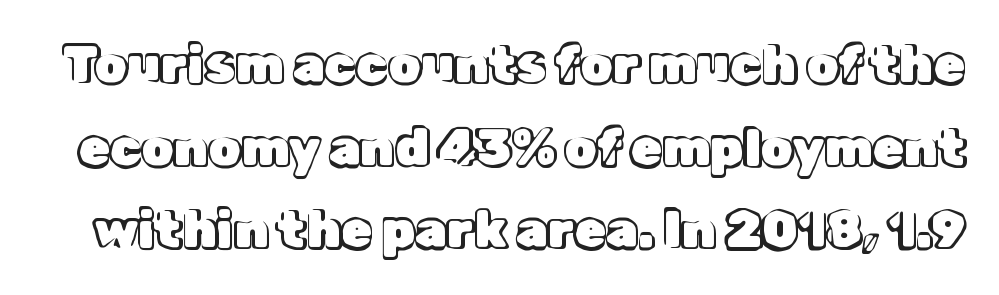
Q: Is the text italic (slanted)? A: No, it is upright.
Q: Is the text underlined? A: No.
Q: Is the spacing between letters normal or unusually wide? A: Normal.
Q: Is the spacing between lines tight, normal or loose? A: Normal.
Q: Width (condensed, normal, or wide)? A: Normal.
Q: x-height? A: Medium.
Q: Monospaced? A: No.
